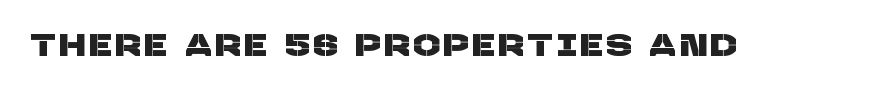
The glyphs in this specimen are sans serif. The foot of each line stays bare and open. Is this a fixed-width face? No — the glyphs have proportional, varying widths.
